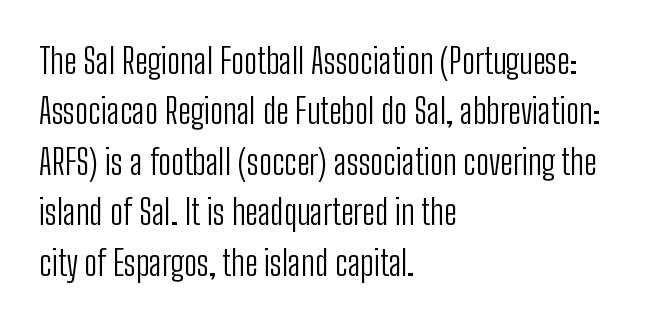
{"serif": "no", "italic": "no", "bold": "no", "weight": "light", "width": "condensed", "stroke_contrast": "low", "x_height": "medium", "monospaced": "no", "underline": "no", "align": "left", "line_spacing": "normal", "line_spacing_ratio": 1.44, "letter_spacing": "normal", "letter_spacing_em": 0.0, "glyph_px": 35}
